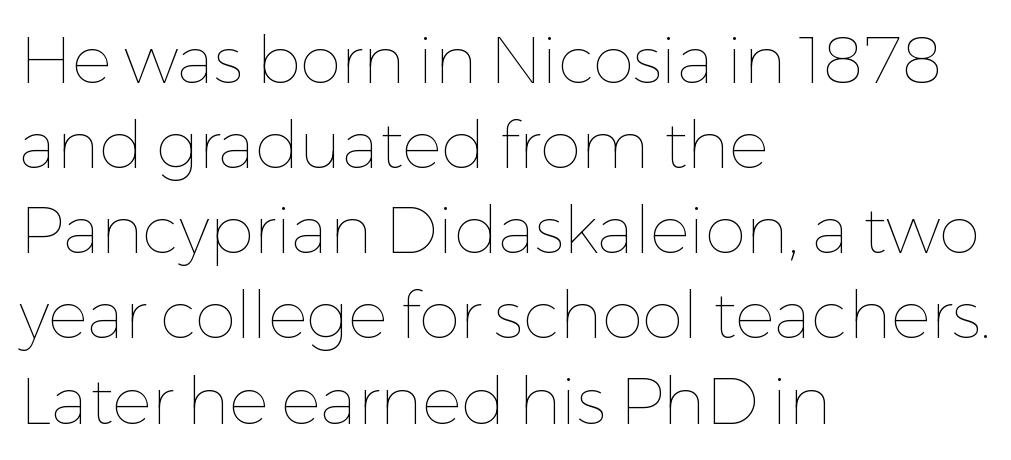
Q: Is the text bold? A: No.
Q: Is the text italic (slanted)? A: No, it is upright.
Q: Is the text underlined? A: No.
Q: How is the paragraph aligned? A: Left-aligned.
Q: Is the spacing between letters normal or unusually wide? A: Normal.
Q: Is the spacing between lines tight, normal or loose? A: Normal.
Q: Width (condensed, normal, or wide)? A: Normal.
Q: Stroke contrast? A: Low.
Q: x-height? A: Medium.
Q: Monospaced? A: No.
